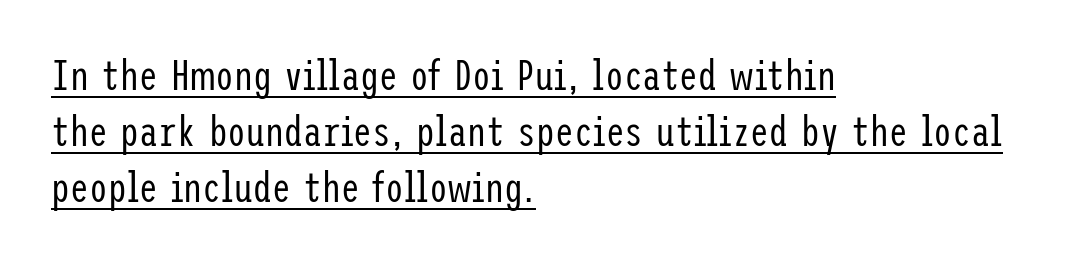
{"serif": "no", "italic": "no", "bold": "no", "weight": "regular", "width": "condensed", "stroke_contrast": "low", "x_height": "medium", "underline": "yes", "align": "left", "line_spacing": "normal", "line_spacing_ratio": 1.33, "letter_spacing": "normal", "letter_spacing_em": 0.0, "glyph_px": 42}
